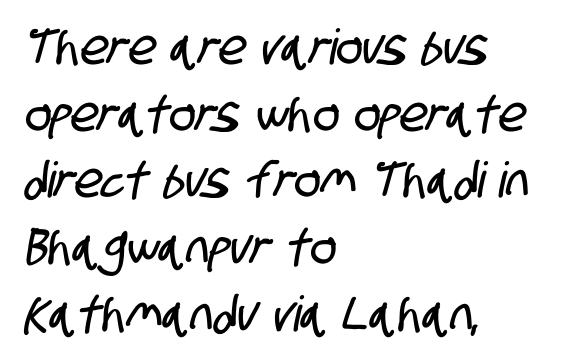
The image shows 49 px condensed sans-serif type; set left-aligned, normal line spacing (1.36x), normal letter spacing, not underlined; low stroke contrast and a large x-height.
